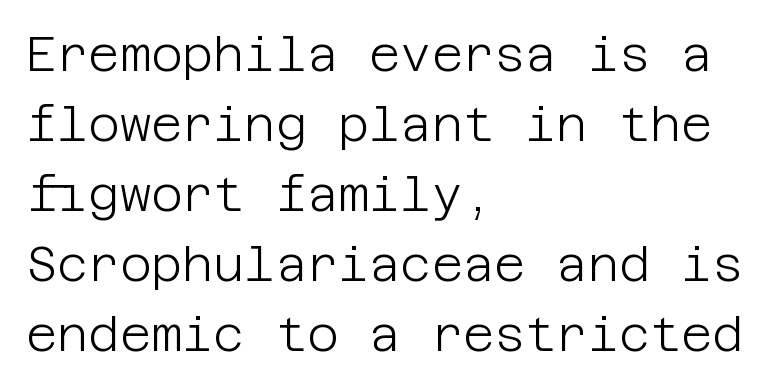
The image shows 48 px light sans-serif type, upright; set left-aligned, normal line spacing (1.46x), normal letter spacing, not underlined; low stroke contrast and a large x-height.
